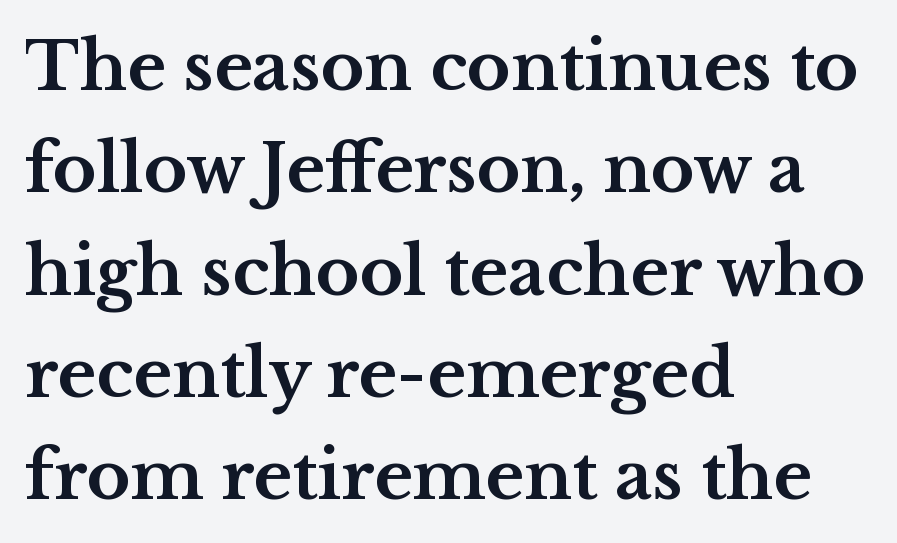
{"serif": "yes", "italic": "no", "bold": "yes", "weight": "bold", "width": "wide", "stroke_contrast": "medium", "x_height": "medium", "monospaced": "no", "underline": "no", "align": "left", "line_spacing": "normal", "line_spacing_ratio": 1.55, "letter_spacing": "normal", "letter_spacing_em": 0.0, "glyph_px": 66}
